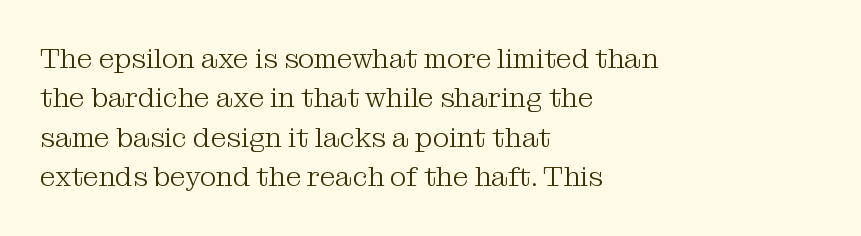
{"serif": "yes", "italic": "no", "bold": "no", "weight": "light", "width": "normal", "stroke_contrast": "medium", "x_height": "medium", "monospaced": "no", "underline": "no", "align": "left", "line_spacing": "normal", "line_spacing_ratio": 1.41, "letter_spacing": "normal", "letter_spacing_em": 0.0, "glyph_px": 28}
